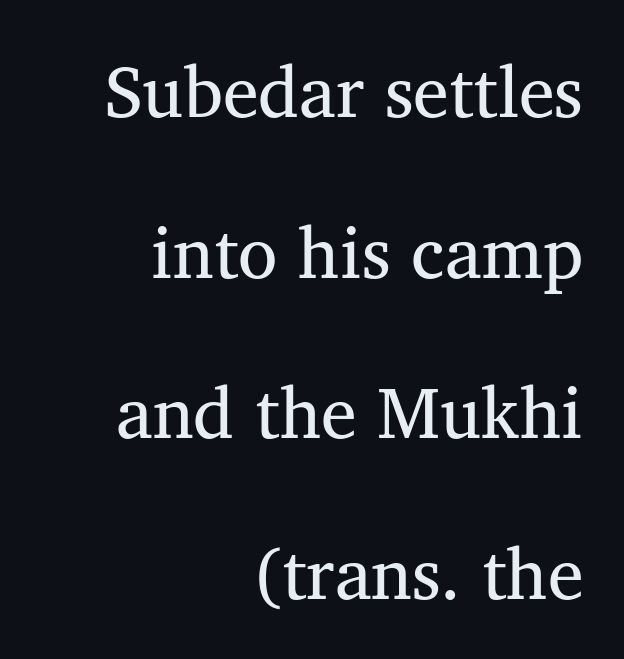
Q: Is the typeface a serif or a sans-serif typeface? A: Serif.
Q: Is the text underlined? A: No.
Q: How is the paragraph aligned? A: Right-aligned.
Q: Is the spacing between letters normal or unusually wide? A: Normal.
Q: Is the spacing between lines tight, normal or loose? A: Loose.
Q: Width (condensed, normal, or wide)? A: Normal.
Q: Stroke contrast? A: Medium.
Q: x-height? A: Medium.
Q: Monospaced? A: No.
